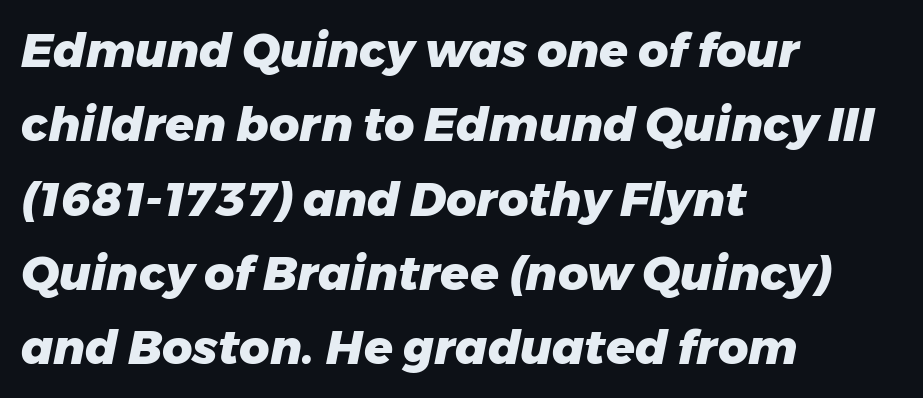
The image shows 47 px heavy type, italic (leaning right); set left-aligned, normal line spacing (1.58x), normal letter spacing, not underlined; low stroke contrast and a medium x-height.
